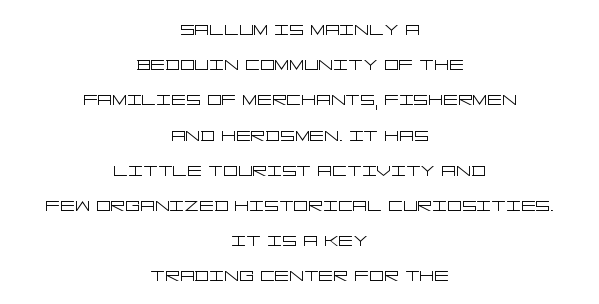
This sample uses plain, unmodified letter spacing. Only glyphs here, with clear space below each row. The line-height multiplier appears to be the usual default. The characters are drawn with everyday or finer stroke widths. Nope, not italic — everything's standing straight.
